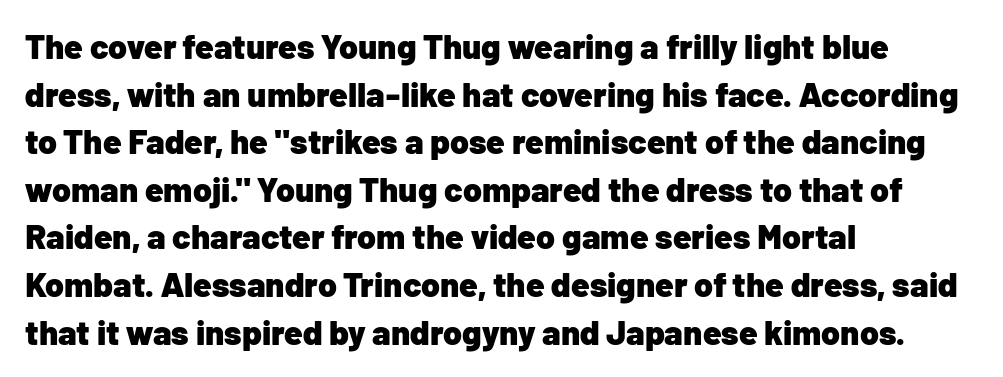
{"serif": "no", "italic": "no", "bold": "yes", "weight": "heavy", "width": "normal", "stroke_contrast": "low", "x_height": "medium", "monospaced": "no", "underline": "no", "align": "left", "line_spacing": "normal", "line_spacing_ratio": 1.4, "letter_spacing": "normal", "letter_spacing_em": 0.0, "glyph_px": 34}
